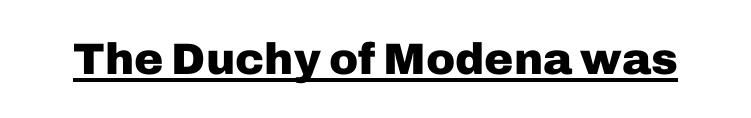
The passage shown is typed in a proportional face where columns would drift. Each glyph is drawn with heavy, bold strokes. Like a heading marked for emphasis, these lines bear an underscore. Is there any slant? The stems are plumb.
